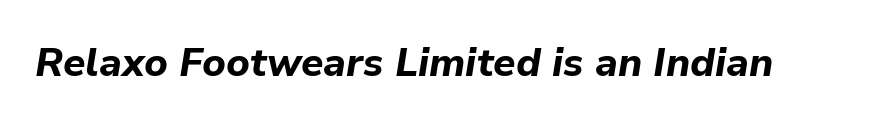
Q: Is the text bold? A: Yes.
Q: Is the text italic (slanted)? A: Yes, it leans right by about 9 degrees.
Q: Is the text underlined? A: No.
Q: Is the spacing between letters normal or unusually wide? A: Normal.
Q: Width (condensed, normal, or wide)? A: Normal.
Q: Stroke contrast? A: Low.
Q: x-height? A: Medium.
Q: Monospaced? A: No.
